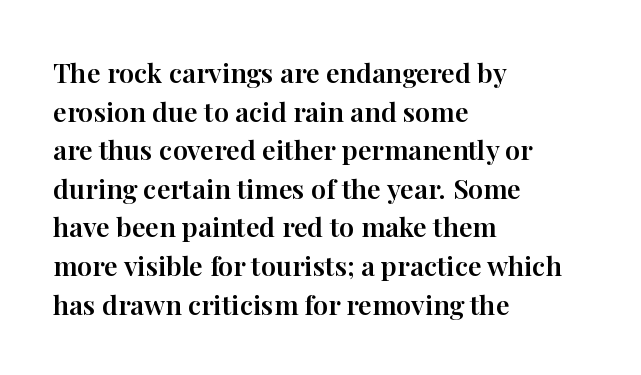
{"italic": "no", "underline": "no", "align": "left", "line_spacing": "normal", "line_spacing_ratio": 1.43, "letter_spacing": "normal", "letter_spacing_em": 0.0, "glyph_px": 27}
